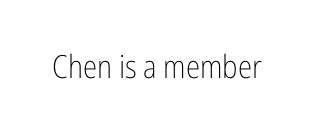
Q: Is the text bold? A: No.
Q: Is the text italic (slanted)? A: No, it is upright.
Q: Is the typeface a serif or a sans-serif typeface? A: Sans-serif.
Q: Is the text underlined? A: No.
Q: Is the spacing between letters normal or unusually wide? A: Normal.
Q: Width (condensed, normal, or wide)? A: Condensed.
Q: Stroke contrast? A: Low.
Q: x-height? A: Medium.
Q: Monospaced? A: No.
